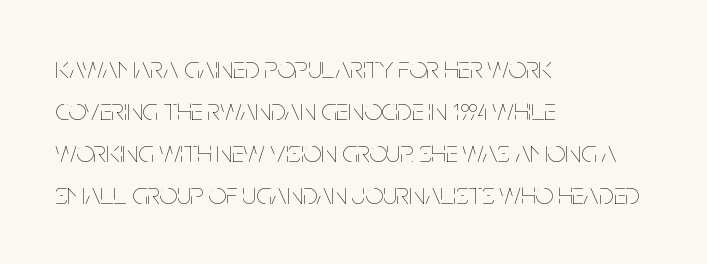
{"italic": "no", "bold": "no", "weight": "thin", "width": "condensed", "stroke_contrast": "low", "x_height": "large", "monospaced": "no", "underline": "no", "align": "left", "line_spacing": "normal", "line_spacing_ratio": 1.35, "letter_spacing": "normal", "letter_spacing_em": 0.0, "glyph_px": 31}
